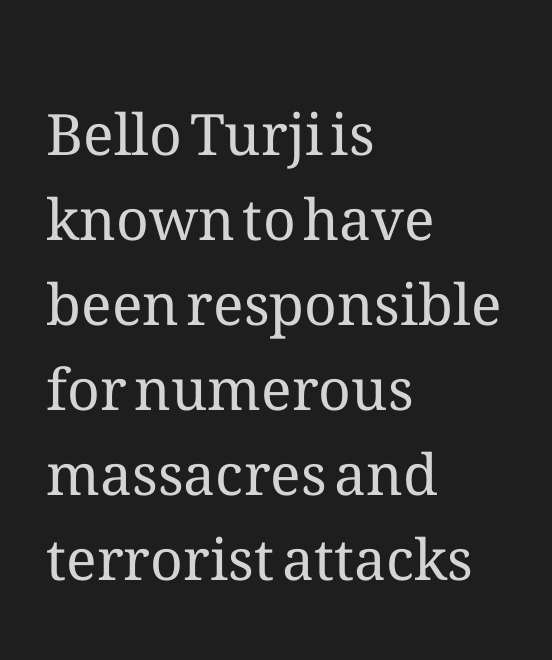
Q: Is the text bold? A: No.
Q: Is the text italic (slanted)? A: No, it is upright.
Q: Is the text underlined? A: No.
Q: How is the paragraph aligned? A: Left-aligned.
Q: Is the spacing between letters normal or unusually wide? A: Normal.
Q: Is the spacing between lines tight, normal or loose? A: Normal.
Q: Width (condensed, normal, or wide)? A: Normal.
Q: Stroke contrast? A: Medium.
Q: x-height? A: Medium.
Q: Monospaced? A: No.
